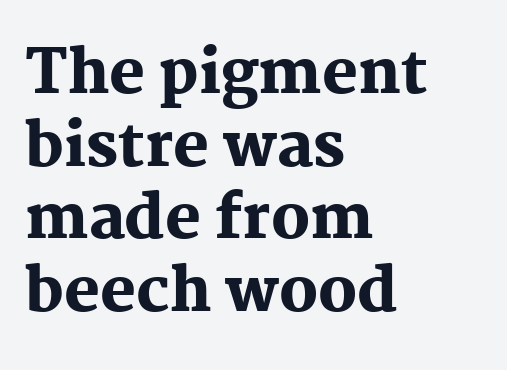
Old-style or modern, the face here clearly has serifs. The passage shown has conventional tracking throughout. Posture: straight, roman, zero tilt. A typesetter would call this proportional, since set widths differ per character. Rule under the text: the space is simply empty.
